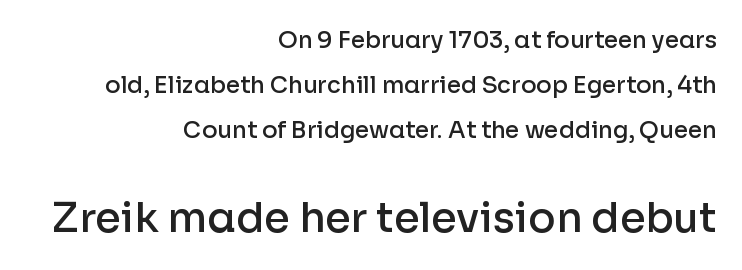
Q: Is the text bold? A: Semi-bold.
Q: Is the text italic (slanted)? A: No, it is upright.
Q: Is the typeface a serif or a sans-serif typeface? A: Sans-serif.
Q: Is the text underlined? A: No.
Q: How is the paragraph aligned? A: Right-aligned.
Q: Is the spacing between letters normal or unusually wide? A: Normal.
Q: Is the spacing between lines tight, normal or loose? A: Loose.
Q: Which block of text is set in a larger size, the first (top) or the second (bottom)? A: The second (bottom) one.
Q: Width (condensed, normal, or wide)? A: Normal.
Q: Stroke contrast? A: Low.
Q: x-height? A: Medium.
Q: Monospaced? A: No.
